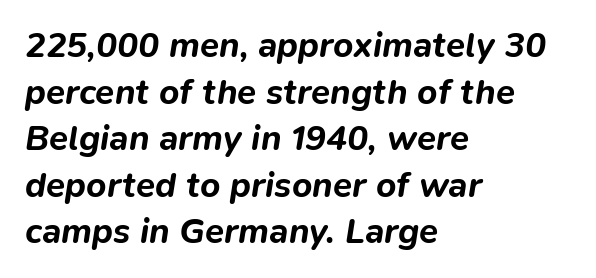
The image shows 35 px bold type, italic (leaning right); set left-aligned, normal line spacing (1.33x), normal letter spacing, not underlined; low stroke contrast and a medium x-height.
